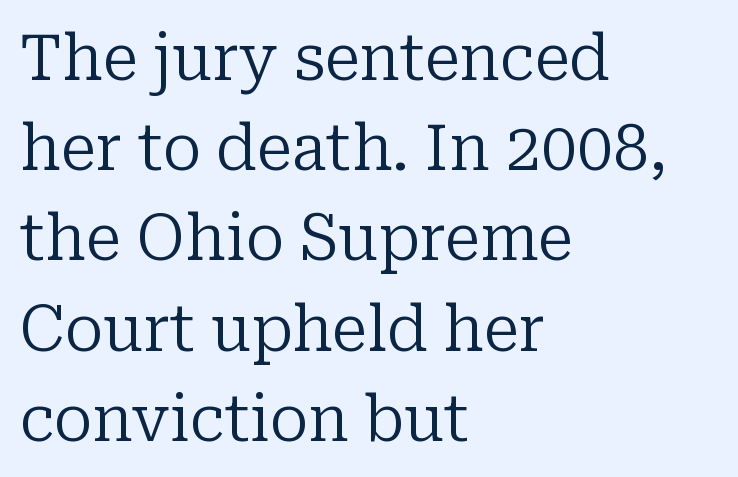
Examine the stroke ends and you'll spot serifs. The specimen omits any rule beneath the text block's lines. The tracking reads as untouched default to a designer's eye. Proportional: the letters do not fall into vertical columns.
